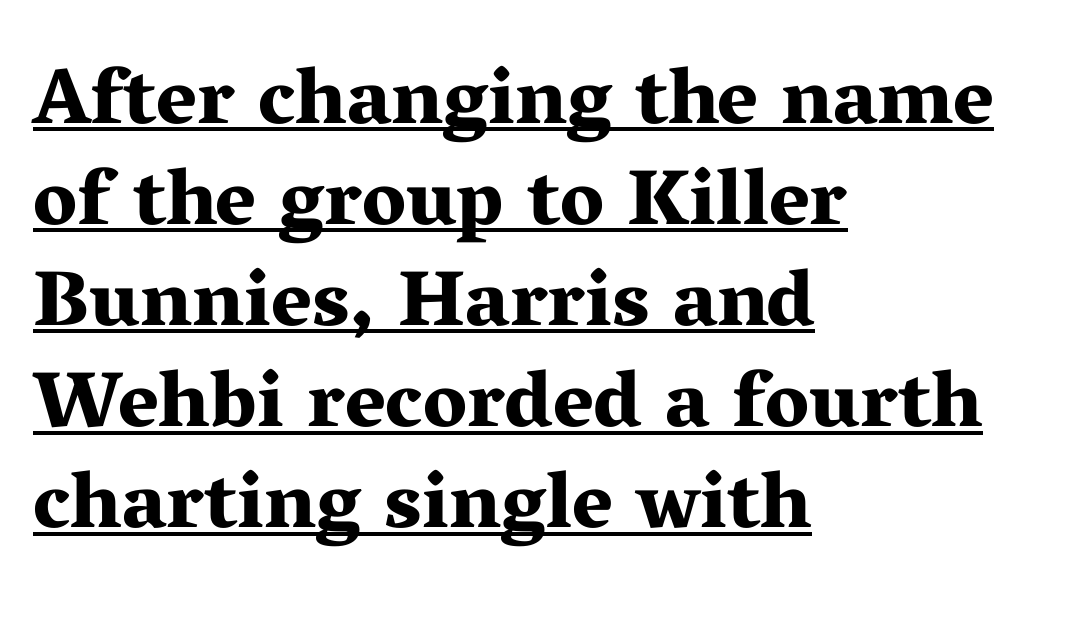
Do the characters align in a grid? No, the font is proportional. Underlined type. Unlike italic type, these characters show no tilt at all. The compositor pushed each line to the left boundary.
